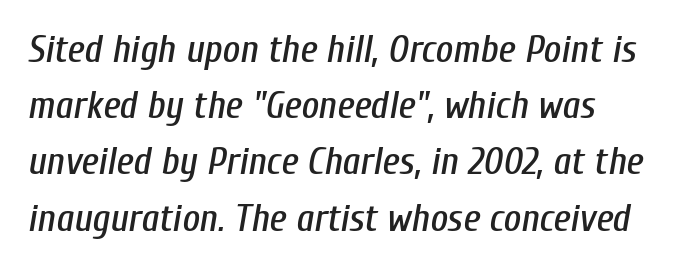
Q: Is the text italic (slanted)? A: Yes, it leans right by about 10 degrees.
Q: Is the text underlined? A: No.
Q: Is the spacing between letters normal or unusually wide? A: Normal.
Q: Is the spacing between lines tight, normal or loose? A: Normal.
Q: Width (condensed, normal, or wide)? A: Condensed.
Q: Stroke contrast? A: Low.
Q: x-height? A: Medium.
Q: Monospaced? A: No.
